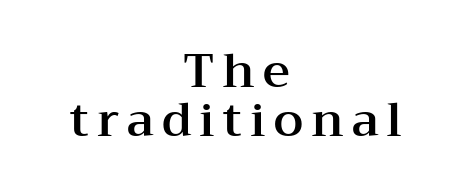
The image shows 47 px wide serif type, upright; set centered, tight line spacing (1.05x), not underlined; medium stroke contrast and a medium x-height.
